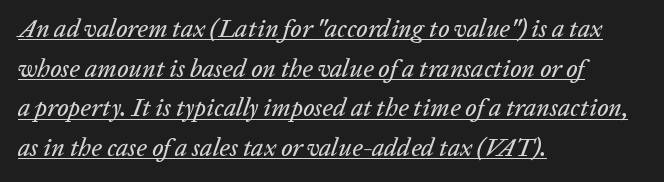
The image shows 25 px text type, italic (leaning right); set left-aligned, normal line spacing (1.59x), normal letter spacing, underlined.
